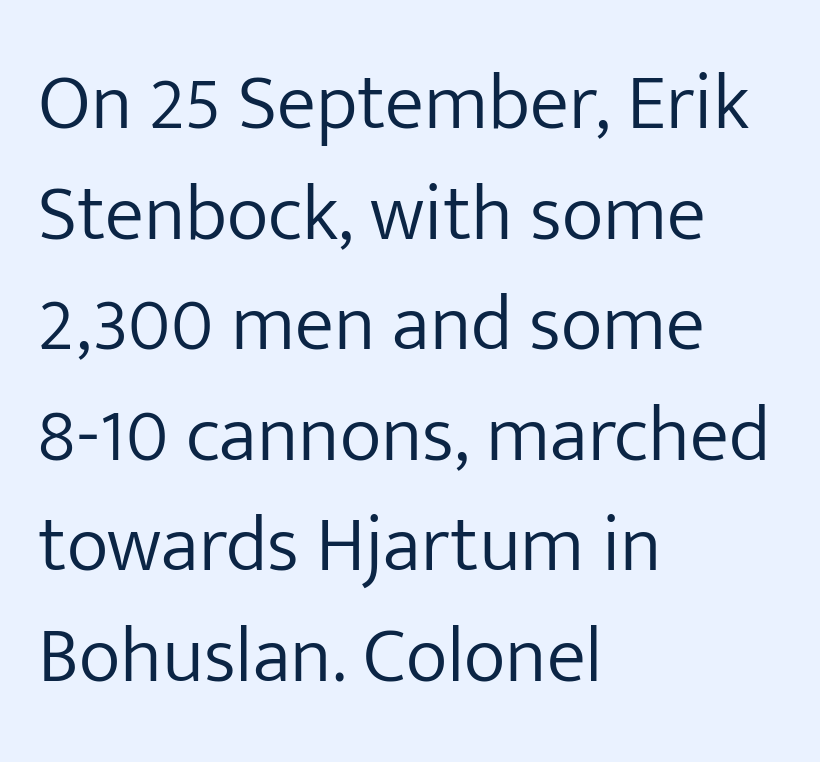
{"serif": "no", "italic": "no", "bold": "no", "weight": "light", "width": "normal", "stroke_contrast": "low", "x_height": "medium", "monospaced": "no", "underline": "no", "align": "left", "line_spacing": "normal", "line_spacing_ratio": 1.4, "letter_spacing": "normal", "letter_spacing_em": 0.0, "glyph_px": 79}
